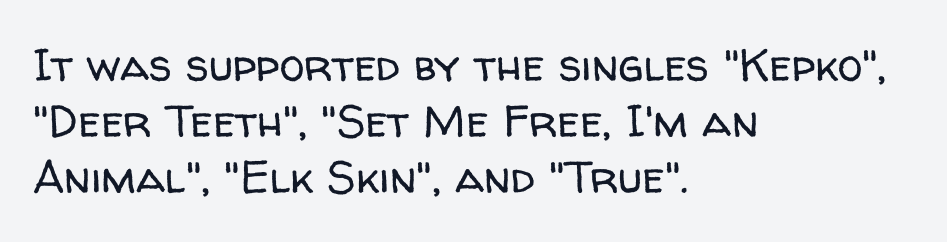
The image shows 45 px regular-weight sans-serif type, upright; set left-aligned, normal line spacing (1.25x), normal letter spacing, not underlined; low stroke contrast and a medium x-height.
